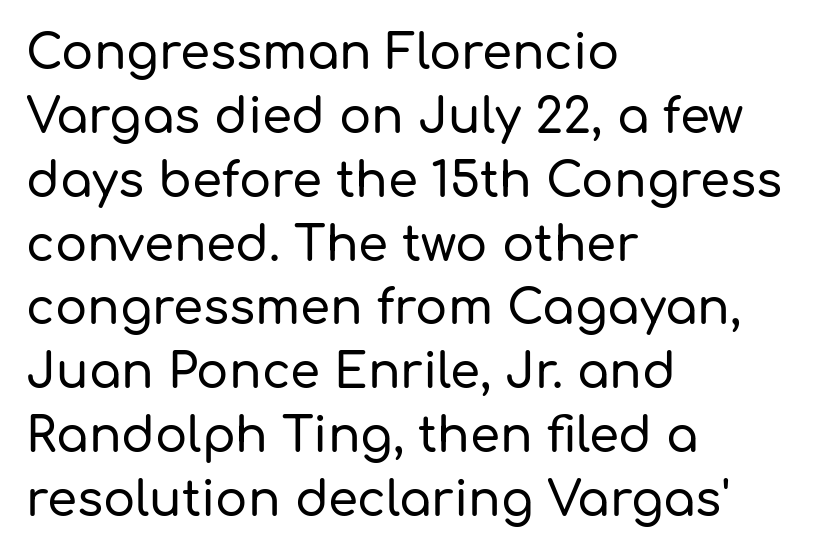
Rows of type keep a routine distance in the vertical direction. Tracking here is standard; glyphs follow each other at the usual distance. The specimen omits any rule beneath the text block's lines. These lines are rendered in a variable-pitch font.
